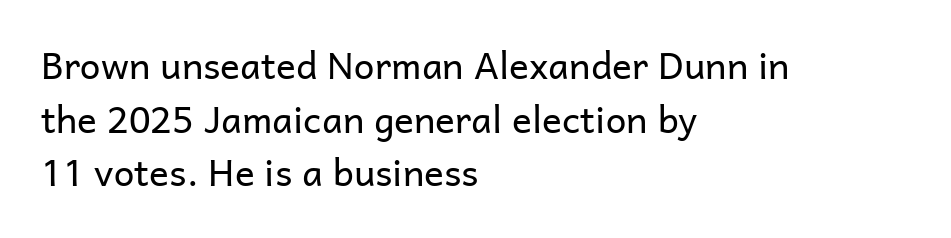
{"serif": "no", "italic": "no", "bold": "no", "weight": "regular", "width": "normal", "stroke_contrast": "low", "x_height": "medium", "monospaced": "no", "underline": "no", "align": "left", "line_spacing": "normal", "line_spacing_ratio": 1.45, "letter_spacing": "normal", "letter_spacing_em": 0.0, "glyph_px": 37}
